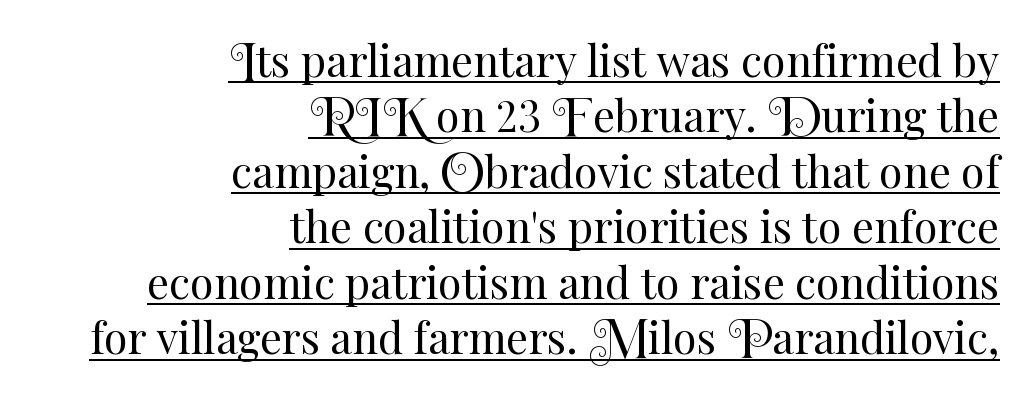
Leading: standard. Nobody touched the tracking dial on this one. Like a heading marked for emphasis, these lines bear an underscore. Character widths vary here, with narrow letters taking less room than wide ones.
